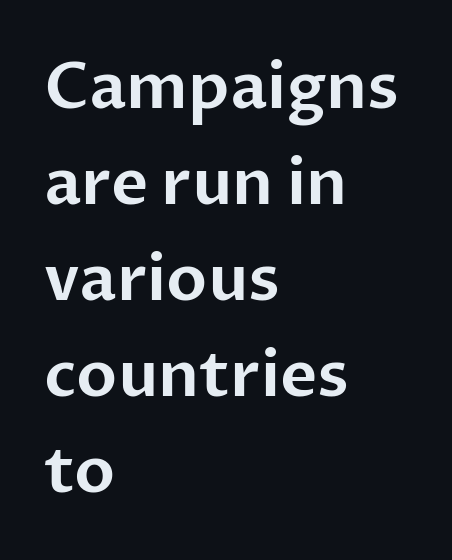
The passage shown is typed in a proportional face where columns would drift. In terms of posture, this sample is upright. Casual observation: everything's shoved over to the left. Successive baselines arrive at the customary interval. Spacing between characters is what you'd get straight out of the box.
